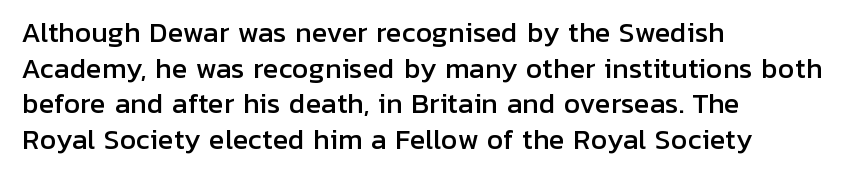
Q: Is the text italic (slanted)? A: No, it is upright.
Q: Is the text underlined? A: No.
Q: How is the paragraph aligned? A: Left-aligned.
Q: Is the spacing between letters normal or unusually wide? A: Normal.
Q: Is the spacing between lines tight, normal or loose? A: Normal.
